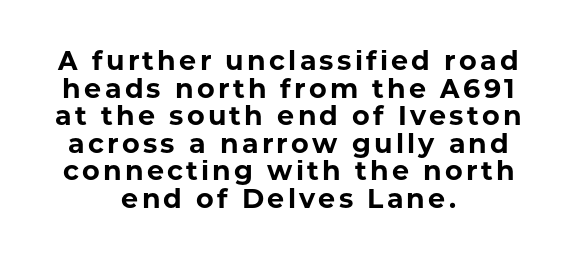
{"italic": "no", "bold": "yes", "underline": "no", "align": "center", "line_spacing": "tight", "line_spacing_ratio": 1.02, "glyph_px": 27}
